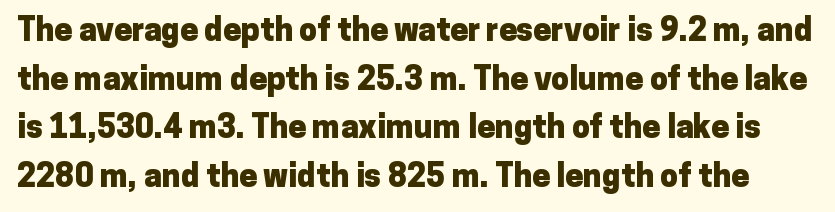
The image shows 32 px heavy sans-serif type, upright; set normal line spacing (1.52x), normal letter spacing, not underlined; low stroke contrast and a medium x-height.
